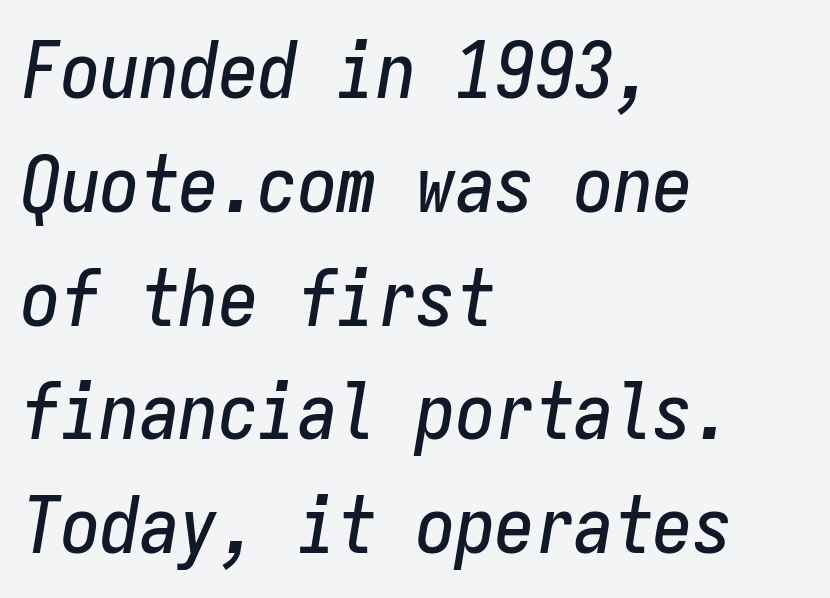
Q: Is the text italic (slanted)? A: Yes, it leans right by about 9 degrees.
Q: Is the text underlined? A: No.
Q: How is the paragraph aligned? A: Left-aligned.
Q: Is the spacing between letters normal or unusually wide? A: Normal.
Q: Is the spacing between lines tight, normal or loose? A: Normal.
Q: Width (condensed, normal, or wide)? A: Condensed.
Q: Stroke contrast? A: Low.
Q: x-height? A: Medium.
Q: Monospaced? A: Yes.
